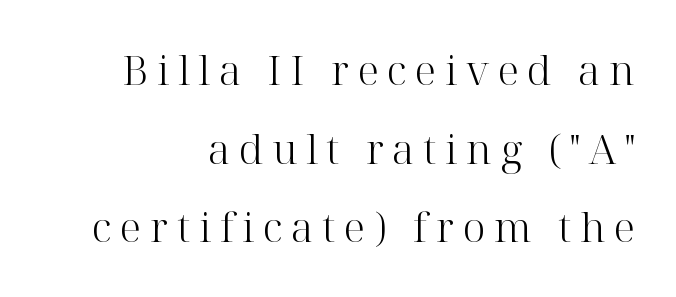
The image shows 41 px light serif type, upright; set right-aligned, loose line spacing (1.92x), unusually wide letter spacing (+0.21 em), not underlined; high stroke contrast and a medium x-height.
